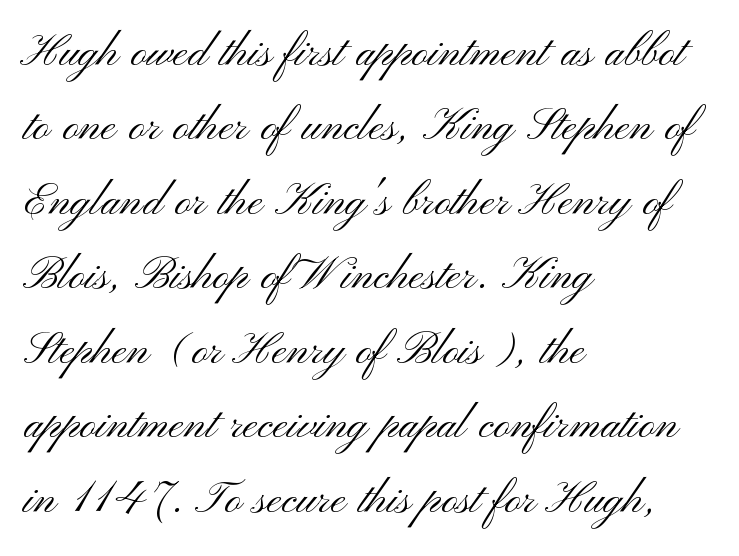
The image shows 56 px light, wide sans-serif type; set left-aligned, normal line spacing (1.33x), normal letter spacing, not underlined; medium stroke contrast and a small x-height.
